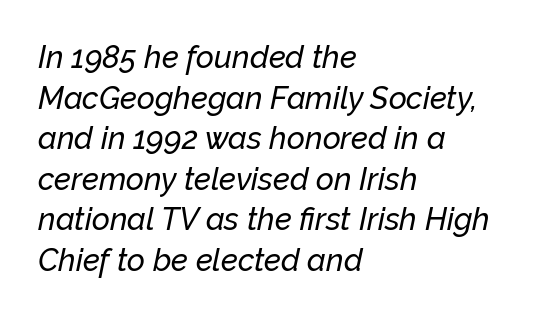
Horizontal bands of white between lines are of average thickness. One-word summary of the alignment: left. Here the designer chose a conventional face with non-uniform glyph widths. A typesetter would call this zero additional tracking.
